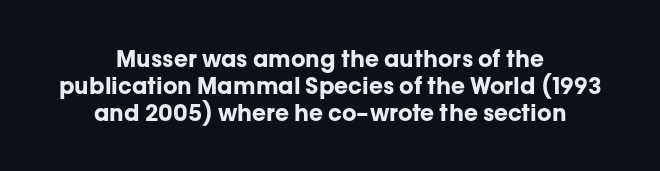
The image shows 23 px bold type, upright; set centered, line spacing 1.18x, normal letter spacing, not underlined.
